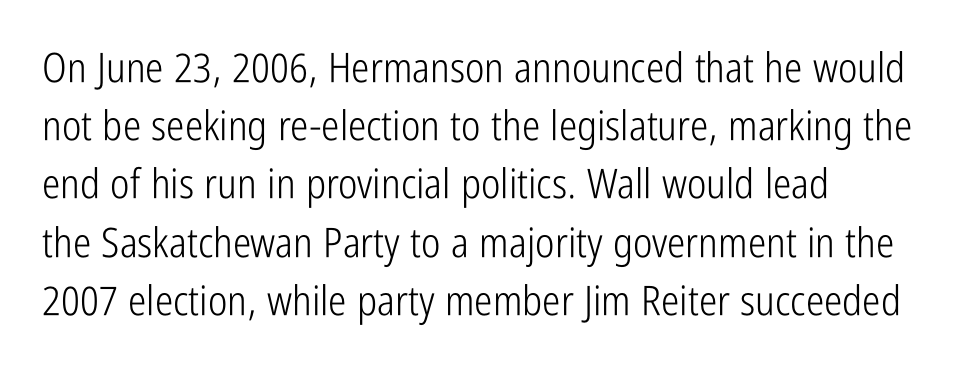
{"serif": "no", "italic": "no", "bold": "no", "weight": "light", "width": "condensed", "stroke_contrast": "low", "x_height": "medium", "monospaced": "no", "underline": "no", "align": "left", "line_spacing": "normal", "line_spacing_ratio": 1.42, "letter_spacing": "normal", "letter_spacing_em": 0.0, "glyph_px": 41}
